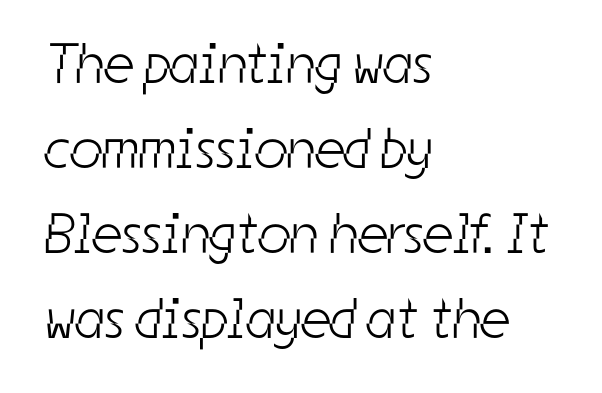
The image shows 57 px light, condensed sans-serif type; set left-aligned, normal line spacing (1.49x), normal letter spacing, not underlined; low stroke contrast and a medium x-height.
